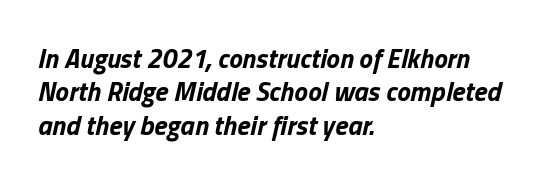
{"italic": "yes", "lean": "right", "slant_degrees": 13, "bold": "yes", "underline": "no", "align": "left", "line_spacing_ratio": 1.24, "letter_spacing": "normal", "letter_spacing_em": 0.0, "glyph_px": 27}
